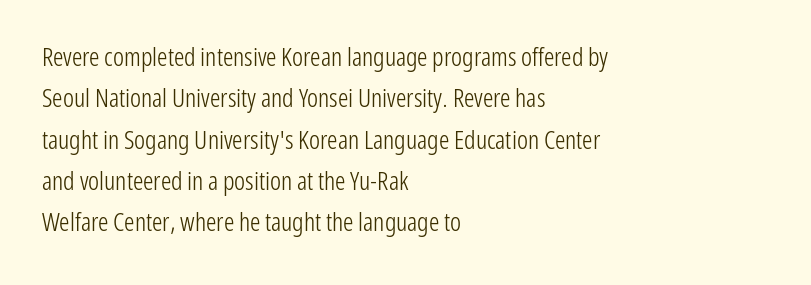
Q: Is the text bold? A: No.
Q: Is the text italic (slanted)? A: No, it is upright.
Q: Is the text underlined? A: No.
Q: How is the paragraph aligned? A: Left-aligned.
Q: Is the spacing between letters normal or unusually wide? A: Normal.
Q: Is the spacing between lines tight, normal or loose? A: Normal.
